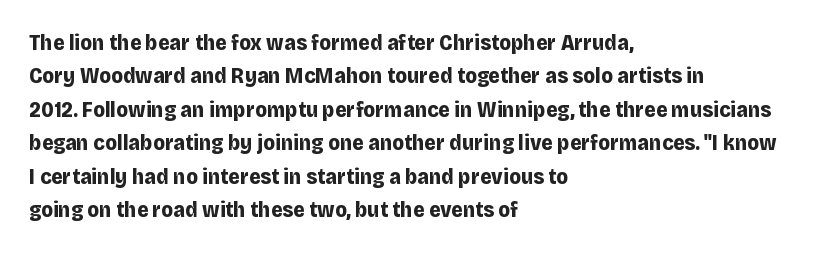
{"italic": "no", "bold": "yes", "underline": "no", "align": "left", "line_spacing": "normal", "line_spacing_ratio": 1.52, "letter_spacing": "normal", "letter_spacing_em": 0.0, "glyph_px": 22}
